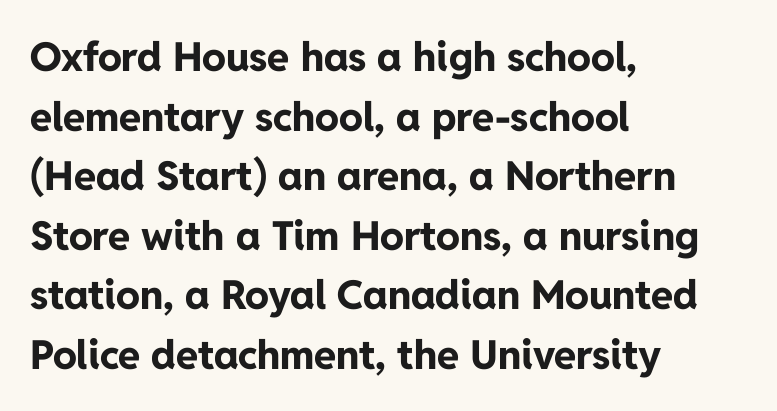
This sample uses a sans-serif face. Proportional: the letters do not fall into vertical columns. How would I describe the line gaps? Plain and ordinary. Rendered with straight, roman letterforms. Casual observation: everything's shoved over to the left.
